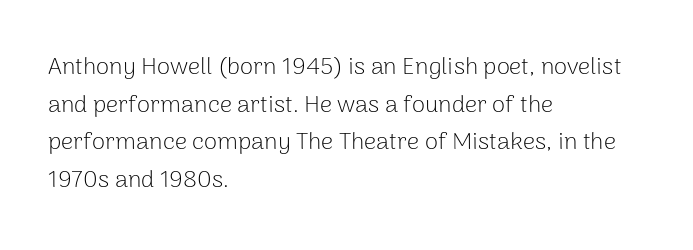
The setting favours the left margin, as ordinary paragraphs usually do. The face looks like a standard text weight, possibly lighter. Each row of text sits above clean, open space. Posture: straight, roman, zero tilt.
